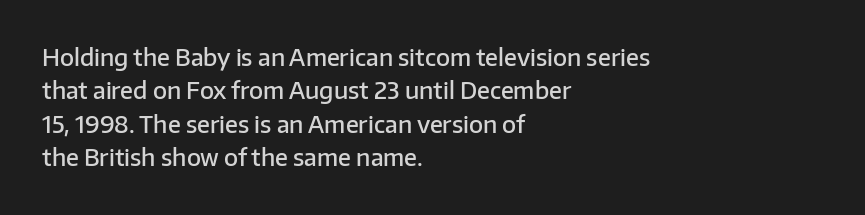
The image shows 23 px text type, upright; set left-aligned, normal line spacing (1.45x), normal letter spacing, not underlined.
